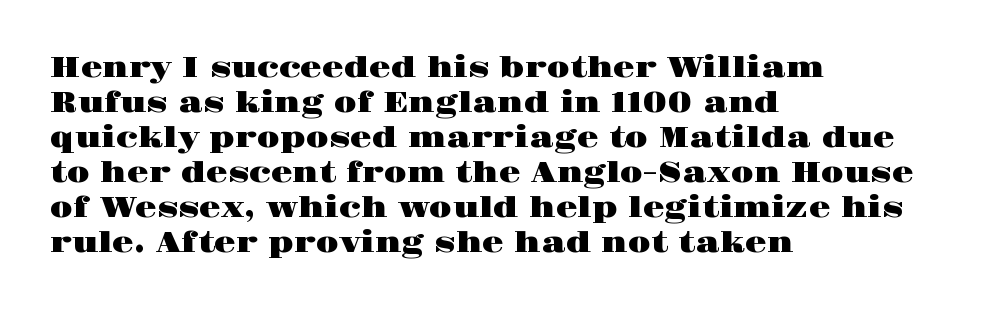
Underlining? Definitely not there. You could call the tracking neutral — neither tight nor loose. The passage shown stacks its lines at a standard gap. These lines are rendered in a variable-pitch font. The paragraph has a hard left edge and a soft right edge. Characters remain perfectly vertical along every line.
